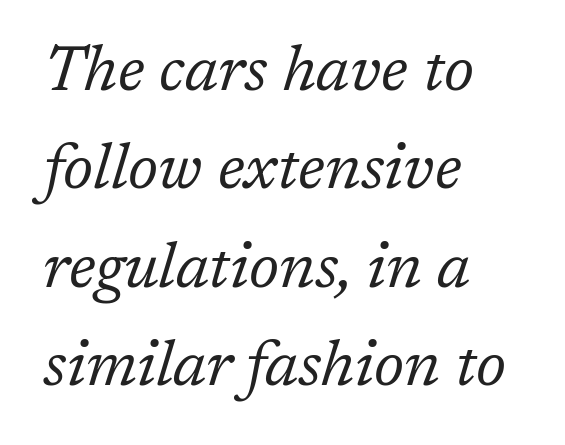
The image shows 63 px regular-weight serif type, italic (leaning right); set left-aligned, normal line spacing (1.56x), normal letter spacing, not underlined; low stroke contrast and a medium x-height.
